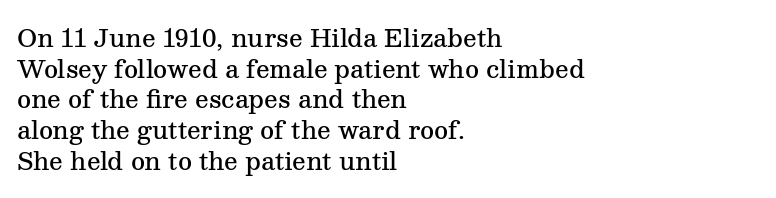
Q: Is the text bold? A: Semi-bold.
Q: Is the text italic (slanted)? A: No, it is upright.
Q: Is the text underlined? A: No.
Q: How is the paragraph aligned? A: Left-aligned.
Q: Is the spacing between letters normal or unusually wide? A: Normal.
Q: Is the spacing between lines tight, normal or loose? A: Normal.
